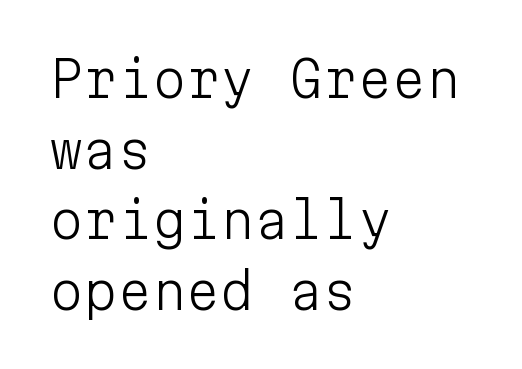
Stroke thickness stays within the range of a standard reading face or lighter. Words appear dense and cohesive because spacing is normal. The ragged edge is on the right, which tells us the setting is flush left. Every character here occupies the same horizontal width, giving the sample a typewriter-like rhythm. A normal amount of white space separates one row of letters from the next.
